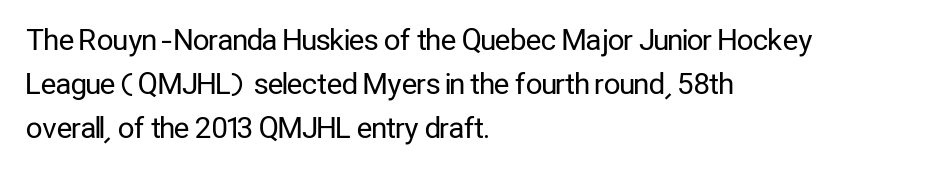
{"serif": "no", "italic": "no", "bold": "no", "weight": "regular", "width": "condensed", "stroke_contrast": "low", "x_height": "medium", "monospaced": "no", "underline": "no", "align": "left", "line_spacing": "normal", "line_spacing_ratio": 1.51, "letter_spacing": "normal", "letter_spacing_em": 0.0, "glyph_px": 29}
